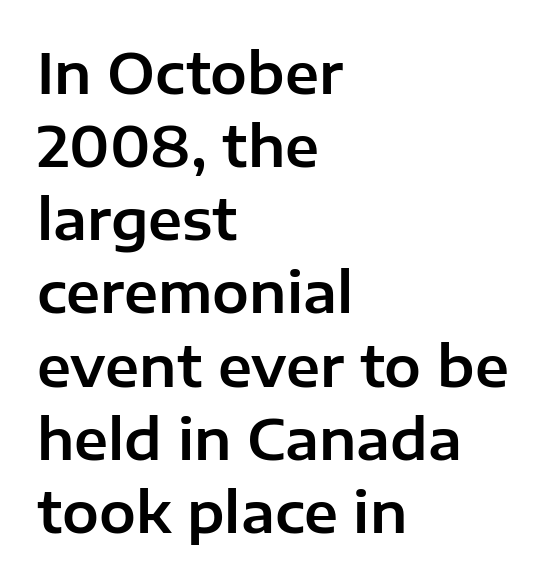
The image shows 55 px sans-serif type, upright; set left-aligned, normal line spacing (1.33x), normal letter spacing, not underlined; low stroke contrast and a medium x-height.
